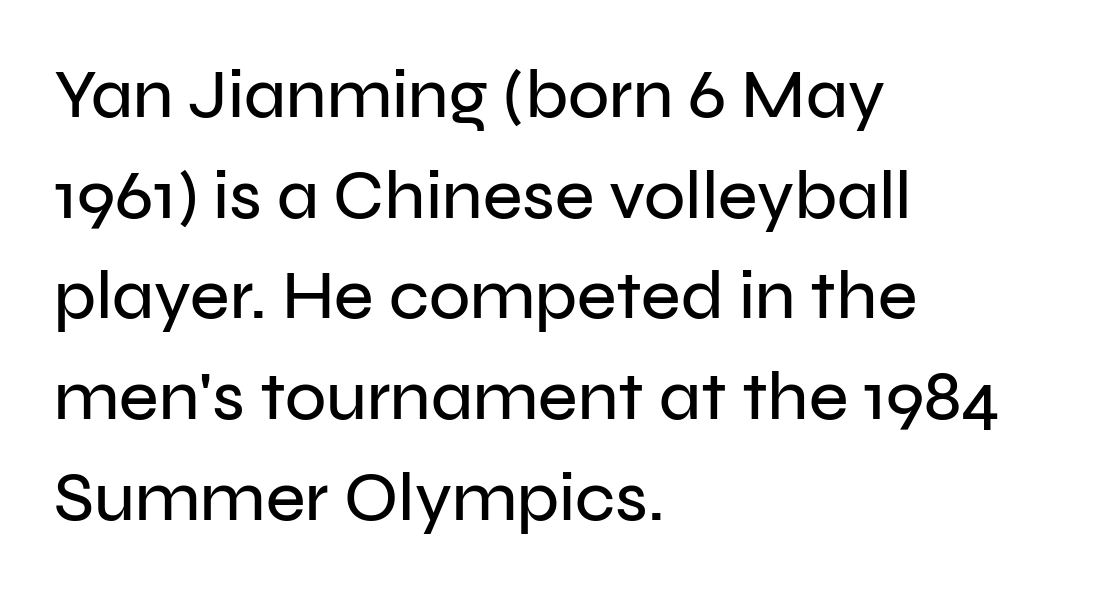
The image shows 68 px sans-serif type, upright; set left-aligned, normal line spacing (1.48x), normal letter spacing, not underlined; low stroke contrast and a medium x-height.
